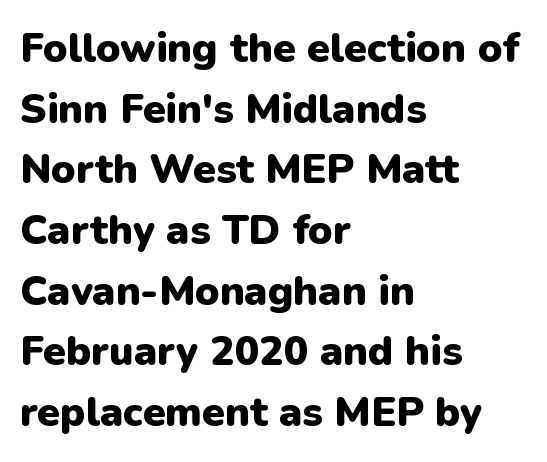
The rendering uses a bold face; every stroke is thick and dark. Proportional: the letters do not fall into vertical columns. The tracking reads as untouched default to a designer's eye. Compared with a centered layout, this one pins lines to the left instead. Serifs: no, the terminals of the letterforms are clean.
